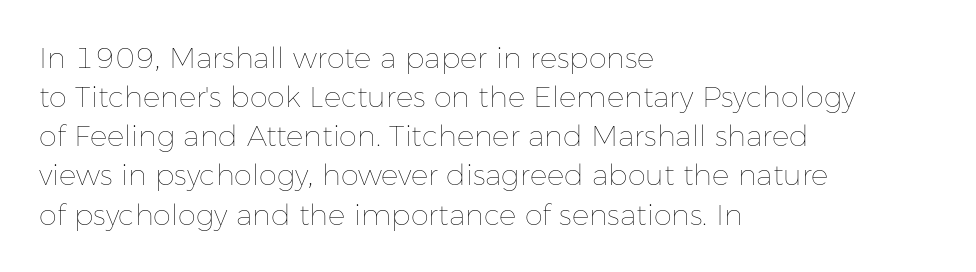
How are the letters spaced? Ordinarily, with no added tracking. Just letters on the line, the space beneath them empty. Interline gaps are of average width in this sample. Which margin do the lines hug? The left one — the right edge is uneven. Is this a fixed-width face? No — the glyphs have proportional, varying widths.
